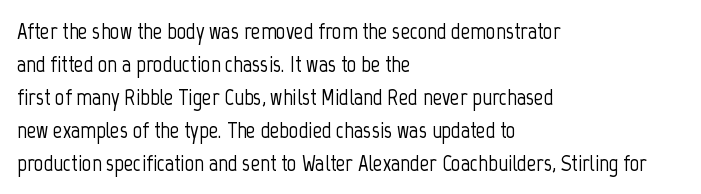
Plain, unruled lines of type. Letter spacing: default. Quick note: interline space is typical. Does the lettering tilt? It doesn't — this is upright. One-word summary of the alignment: left.
